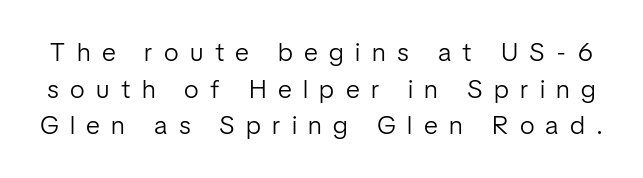
Posture: upright roman. This rendering widens character spacing well past its baseline value. The gap between lines stays unmarked. Normally led — the rows are evenly, conventionally spaced.
